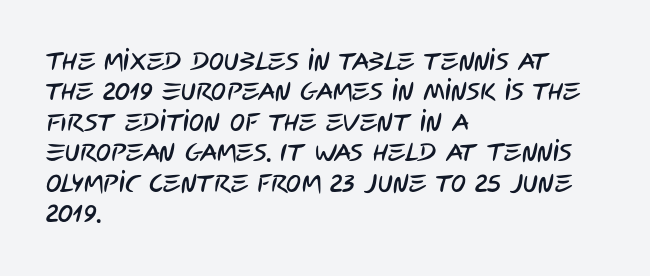
{"underline": "no", "align": "left", "line_spacing_ratio": 1.22, "letter_spacing": "normal", "letter_spacing_em": 0.0, "glyph_px": 25}
